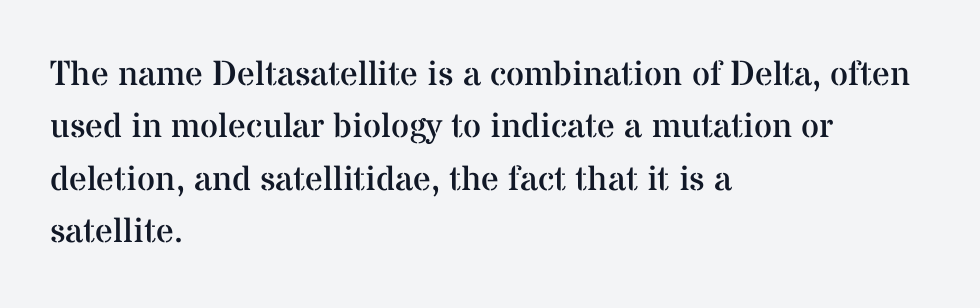
Stem width sits at or under what a default text font uses. Students, note that the glyphs here touch the page at normal intervals. The letters stand straight up with perfectly vertical stems. Quick note: underline off. Leading: standard.
